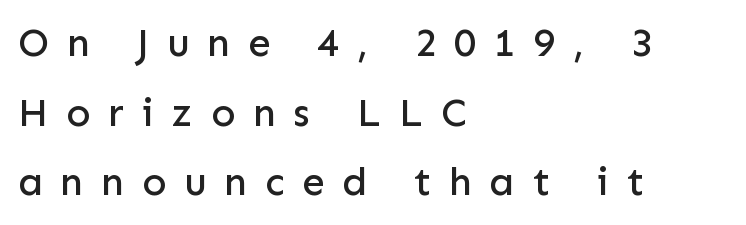
Q: Is the text italic (slanted)? A: No, it is upright.
Q: Is the typeface a serif or a sans-serif typeface? A: Sans-serif.
Q: Is the text underlined? A: No.
Q: How is the paragraph aligned? A: Left-aligned.
Q: Is the spacing between letters normal or unusually wide? A: Unusually wide.
Q: Width (condensed, normal, or wide)? A: Normal.
Q: Stroke contrast? A: Low.
Q: x-height? A: Medium.
Q: Monospaced? A: No.
